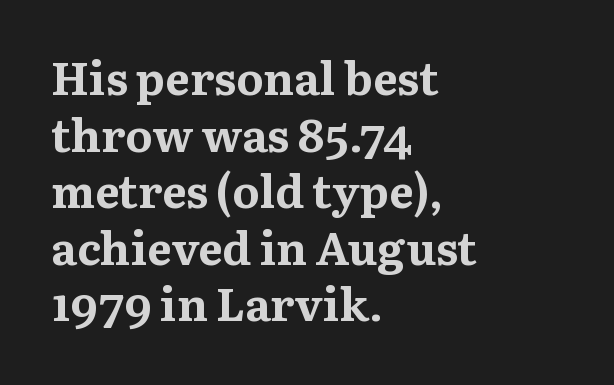
Lines of text with bare space underneath. The typesetter chose a ragged-right arrangement here. These lines are rendered in a variable-pitch font. Tracking value appears to be zero — textbook default spacing. As a designer I'd log this as weight 700, bold.
